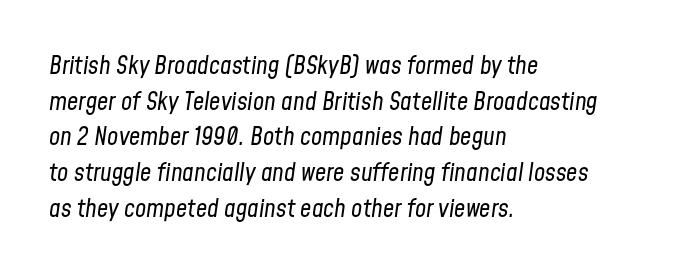
Q: Is the text bold? A: No.
Q: Is the text italic (slanted)? A: Yes, it leans right by about 8 degrees.
Q: Is the text underlined? A: No.
Q: How is the paragraph aligned? A: Left-aligned.
Q: Is the spacing between letters normal or unusually wide? A: Normal.
Q: Is the spacing between lines tight, normal or loose? A: Normal.
